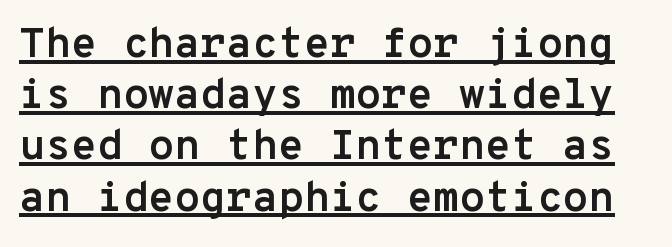
Q: Is the text bold? A: Yes.
Q: Is the text italic (slanted)? A: No, it is upright.
Q: Is the typeface a serif or a sans-serif typeface? A: Sans-serif.
Q: Is the text underlined? A: Yes.
Q: Is the spacing between letters normal or unusually wide? A: Normal.
Q: Width (condensed, normal, or wide)? A: Normal.
Q: Stroke contrast? A: Low.
Q: x-height? A: Medium.
Q: Monospaced? A: Yes.
